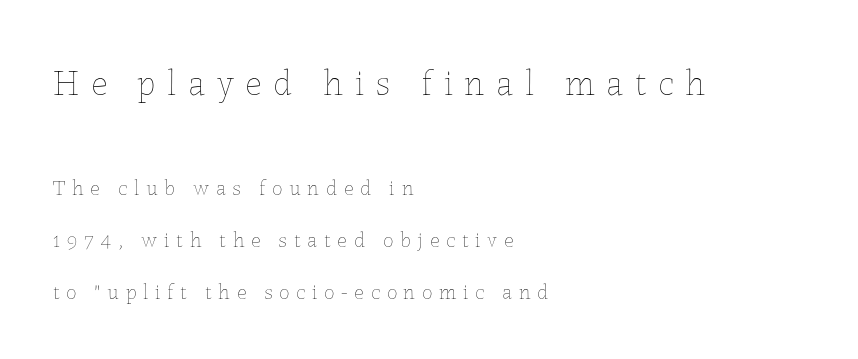
{"italic": "no", "bold": "no", "weight": "thin", "width": "normal", "stroke_contrast": "low", "x_height": "medium", "monospaced": "no", "underline": "no", "align": "left", "line_spacing": "loose", "line_spacing_ratio": 2.46, "letter_spacing": "wide", "letter_spacing_em": 0.32, "larger_block": "first", "size_ratio": 1.71, "glyph_px": 36}
